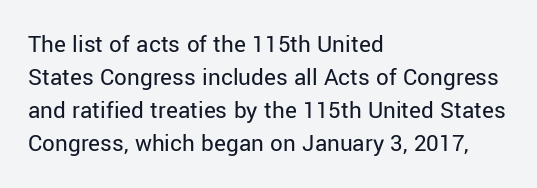
Q: Is the text bold? A: No.
Q: Is the text italic (slanted)? A: No, it is upright.
Q: Is the text underlined? A: No.
Q: How is the paragraph aligned? A: Left-aligned.
Q: Is the spacing between letters normal or unusually wide? A: Normal.
Q: Is the spacing between lines tight, normal or loose? A: Normal.
